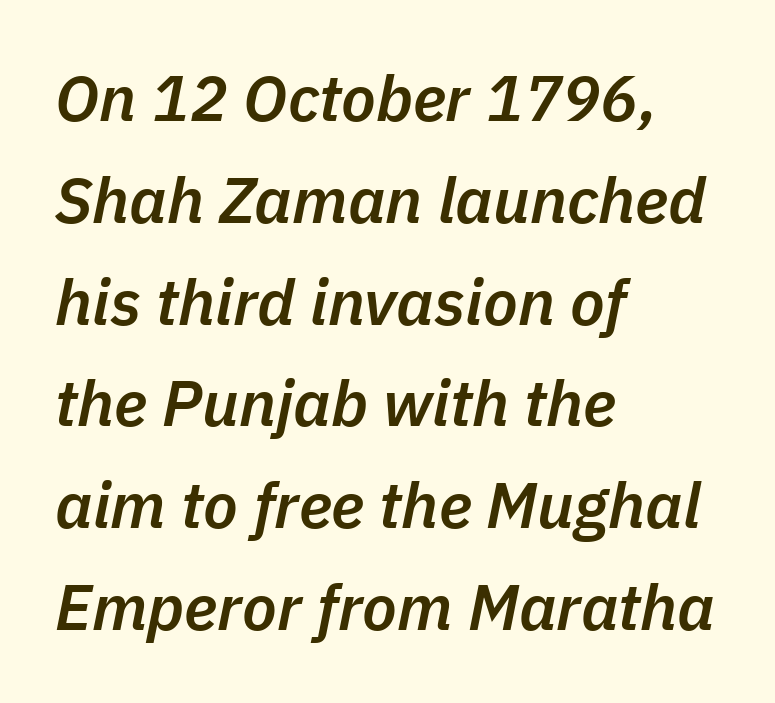
Q: Is the text bold? A: Semi-bold.
Q: Is the text italic (slanted)? A: Yes, it leans right by about 11 degrees.
Q: Is the text underlined? A: No.
Q: How is the paragraph aligned? A: Left-aligned.
Q: Is the spacing between letters normal or unusually wide? A: Normal.
Q: Is the spacing between lines tight, normal or loose? A: Normal.
Q: Width (condensed, normal, or wide)? A: Normal.
Q: Stroke contrast? A: Low.
Q: x-height? A: Medium.
Q: Monospaced? A: No.
